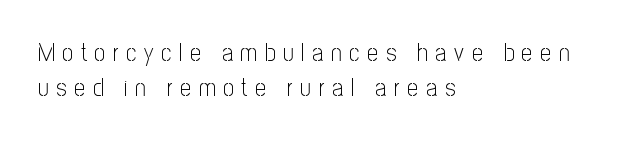
The image shows 24 px text type, upright; set left-aligned, normal line spacing (1.46x), unusually wide letter spacing (+0.32 em), not underlined.
